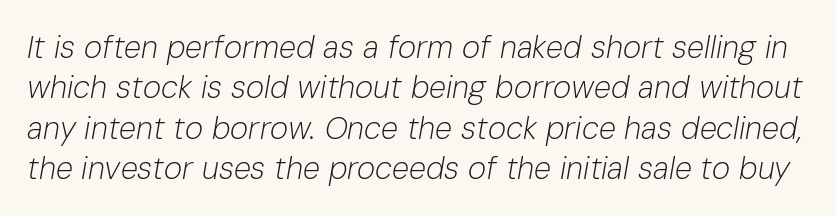
The image shows 31 px light type, italic (leaning right); set normal line spacing (1.3x), normal letter spacing, not underlined; low stroke contrast and a medium x-height.
